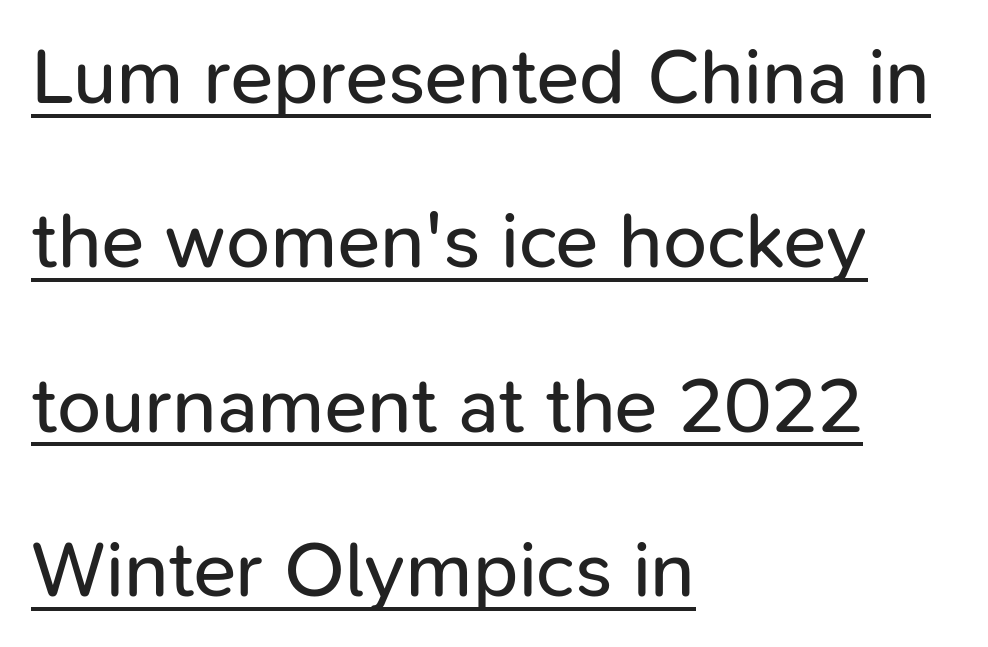
Q: Is the text bold? A: No.
Q: Is the text italic (slanted)? A: No, it is upright.
Q: Is the typeface a serif or a sans-serif typeface? A: Sans-serif.
Q: Is the text underlined? A: Yes.
Q: How is the paragraph aligned? A: Left-aligned.
Q: Is the spacing between letters normal or unusually wide? A: Normal.
Q: Is the spacing between lines tight, normal or loose? A: Loose.
Q: Width (condensed, normal, or wide)? A: Normal.
Q: Stroke contrast? A: Low.
Q: x-height? A: Medium.
Q: Monospaced? A: No.
